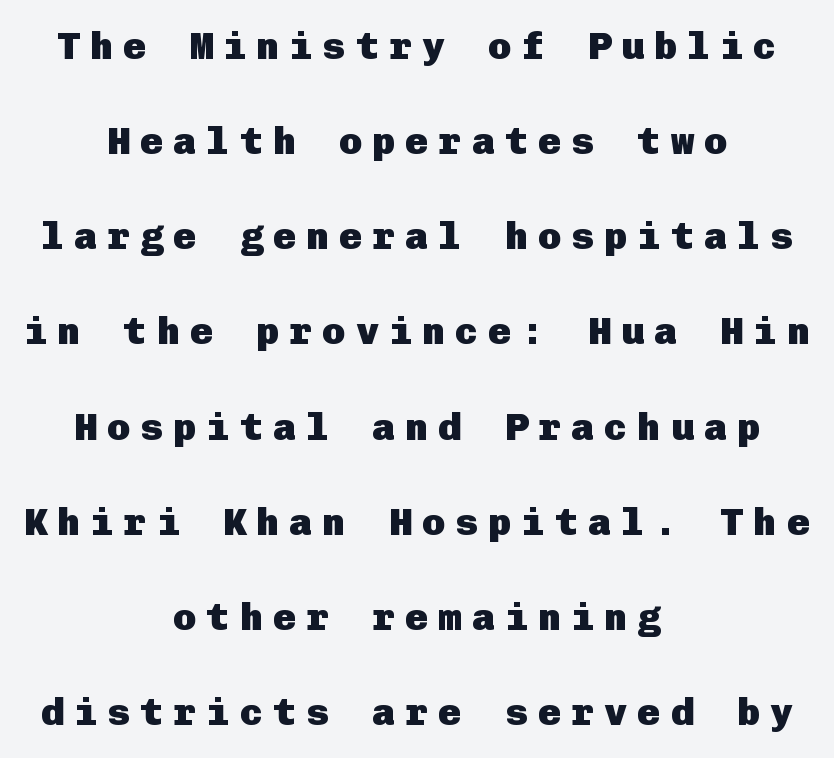
Q: Is the text bold? A: Yes.
Q: Is the text italic (slanted)? A: No, it is upright.
Q: Is the typeface a serif or a sans-serif typeface? A: Sans-serif.
Q: Is the text underlined? A: No.
Q: How is the paragraph aligned? A: Centered.
Q: Is the spacing between letters normal or unusually wide? A: Unusually wide.
Q: Is the spacing between lines tight, normal or loose? A: Loose.
Q: Width (condensed, normal, or wide)? A: Normal.
Q: Stroke contrast? A: Low.
Q: x-height? A: Medium.
